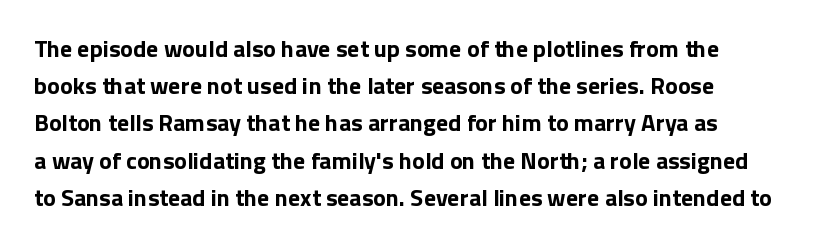
Q: Is the text bold? A: Yes.
Q: Is the text italic (slanted)? A: No, it is upright.
Q: Is the text underlined? A: No.
Q: How is the paragraph aligned? A: Left-aligned.
Q: Is the spacing between letters normal or unusually wide? A: Normal.
Q: Is the spacing between lines tight, normal or loose? A: Normal.
